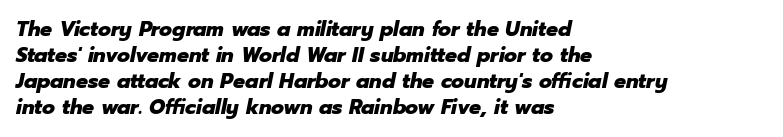
Q: Is the text bold? A: Yes.
Q: Is the text italic (slanted)? A: Yes, it leans right by about 12 degrees.
Q: Is the text underlined? A: No.
Q: How is the paragraph aligned? A: Left-aligned.
Q: Is the spacing between letters normal or unusually wide? A: Normal.
